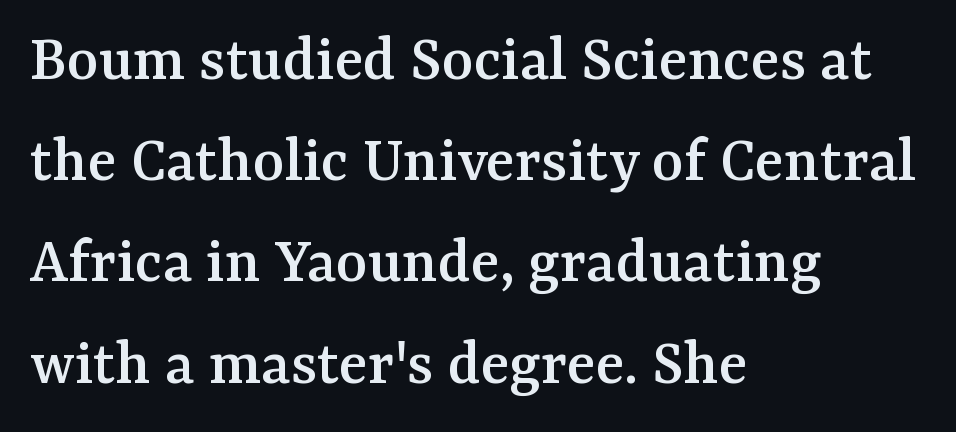
Small tapered or slab feet sit at the stroke ends, so this counts as serif. The line texture is even and compact thanks to regular tracking. Looks like regular typesetting: each glyph gets only the width it needs. The gap between lines stays unmarked. The ragged edge is on the right, which tells us the setting is flush left. What's the leading like? Ordinary, nothing unusual.
